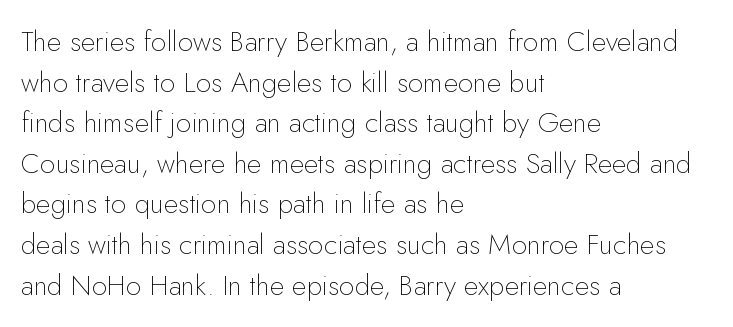
Q: Is the text bold? A: No.
Q: Is the text italic (slanted)? A: No, it is upright.
Q: Is the typeface a serif or a sans-serif typeface? A: Sans-serif.
Q: Is the text underlined? A: No.
Q: How is the paragraph aligned? A: Left-aligned.
Q: Is the spacing between letters normal or unusually wide? A: Normal.
Q: Is the spacing between lines tight, normal or loose? A: Normal.
Q: Width (condensed, normal, or wide)? A: Normal.
Q: Stroke contrast? A: Low.
Q: x-height? A: Small.
Q: Monospaced? A: No.
